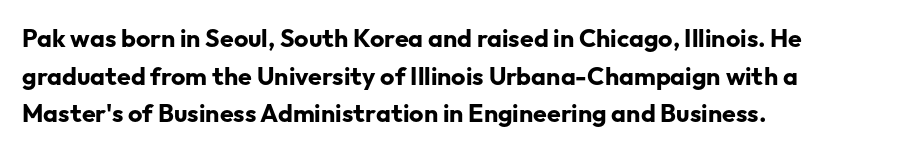
{"italic": "no", "bold": "yes", "underline": "no", "align": "left", "line_spacing": "normal", "line_spacing_ratio": 1.51, "letter_spacing": "normal", "letter_spacing_em": 0.0, "glyph_px": 25}
